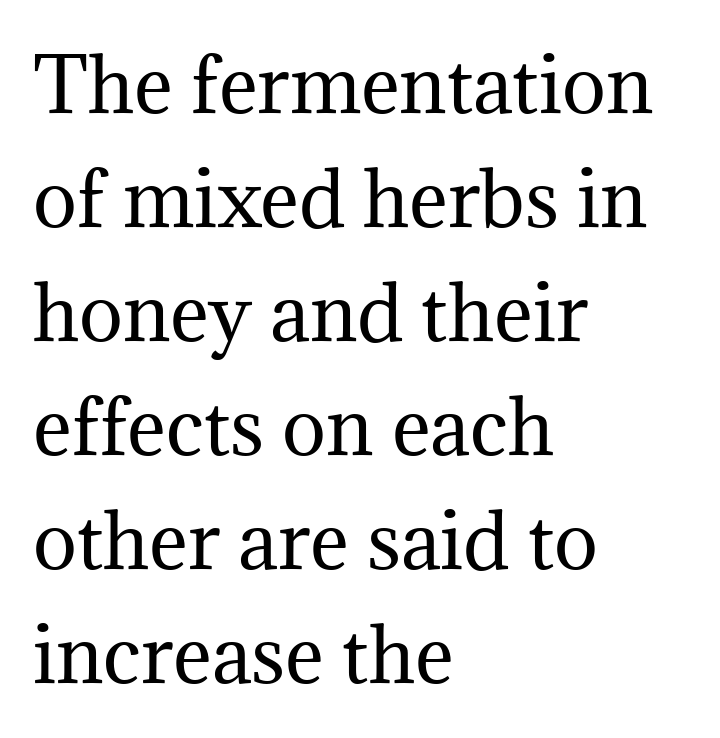
The image shows 74 px regular-weight serif type, upright; set left-aligned, normal line spacing (1.54x), normal letter spacing, not underlined; medium stroke contrast and a medium x-height.
